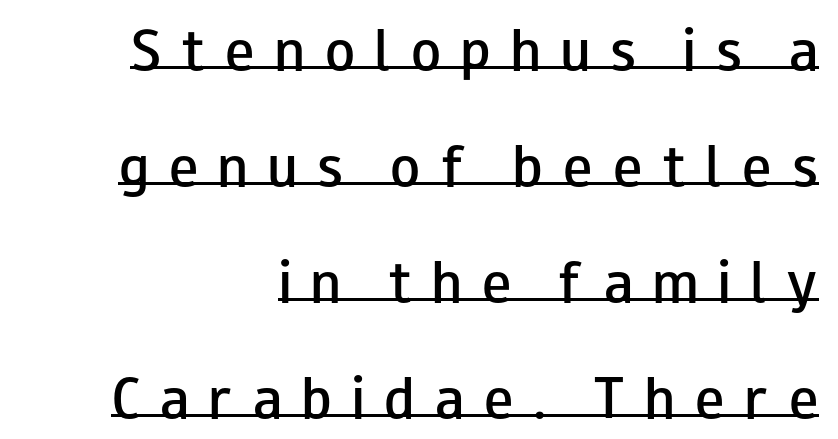
The image shows 49 px semibold, wide sans-serif type, upright; set right-aligned, loose line spacing (2.37x), unusually wide letter spacing (+0.41 em), underlined; low stroke contrast and a small x-height.
